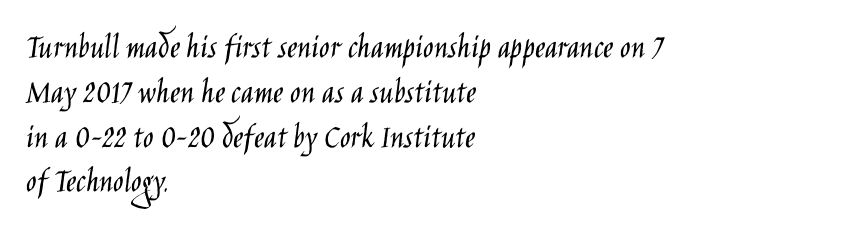
The string is rendered with underlining switched off. The line texture is even and compact thanks to regular tracking. Notice how the passage keeps a crisp vertical edge on the left only. The letterforms sit at book weight or below. In terms of leading, this rendering sits right in the middle.
